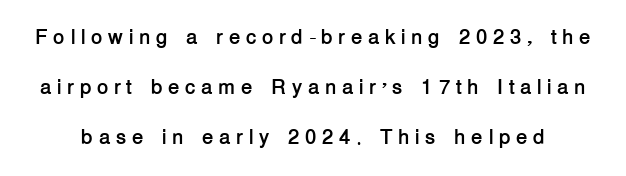
This rendering widens character spacing well past its baseline value. Baseline-to-baseline distance is far greater than the letter height. No word sits above an underline. Its strokes are broad and dark, the hallmark of bold type. Nope, not italic — everything's standing straight.
